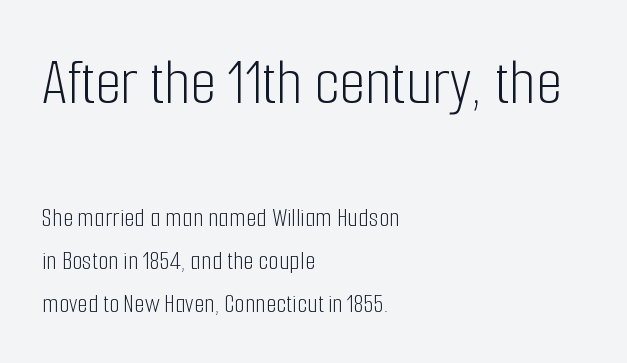
Q: Is the text bold? A: No.
Q: Is the text italic (slanted)? A: No, it is upright.
Q: Is the typeface a serif or a sans-serif typeface? A: Sans-serif.
Q: Is the text underlined? A: No.
Q: How is the paragraph aligned? A: Left-aligned.
Q: Is the spacing between letters normal or unusually wide? A: Normal.
Q: Is the spacing between lines tight, normal or loose? A: Normal.
Q: Which block of text is set in a larger size, the first (top) or the second (bottom)? A: The first (top) one.
Q: Width (condensed, normal, or wide)? A: Condensed.
Q: Stroke contrast? A: Low.
Q: x-height? A: Medium.
Q: Monospaced? A: No.
